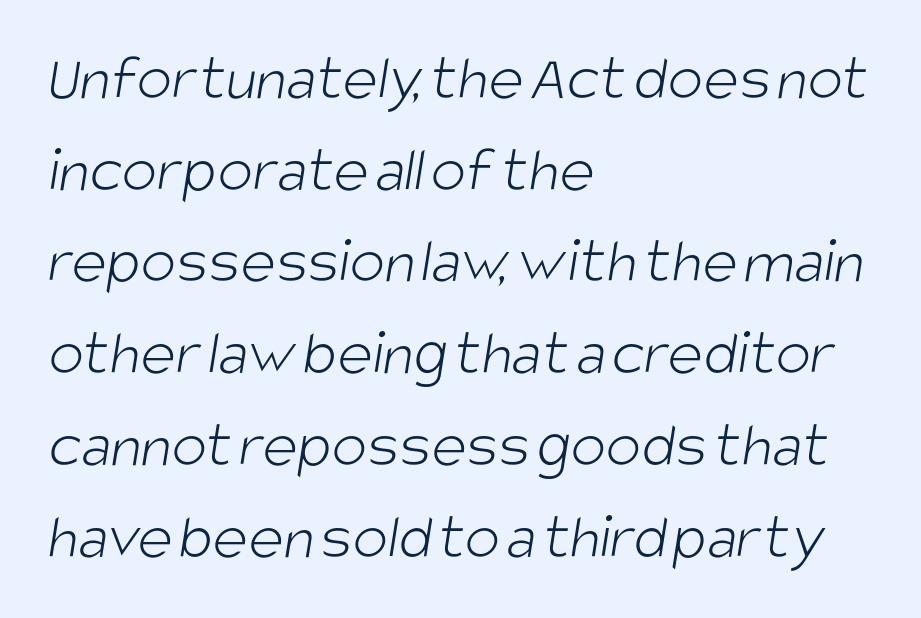
Q: Is the text bold? A: No.
Q: Is the typeface a serif or a sans-serif typeface? A: Sans-serif.
Q: Is the text underlined? A: No.
Q: How is the paragraph aligned? A: Left-aligned.
Q: Is the spacing between letters normal or unusually wide? A: Normal.
Q: Is the spacing between lines tight, normal or loose? A: Normal.
Q: Width (condensed, normal, or wide)? A: Condensed.
Q: Stroke contrast? A: Low.
Q: x-height? A: Large.
Q: Monospaced? A: No.
